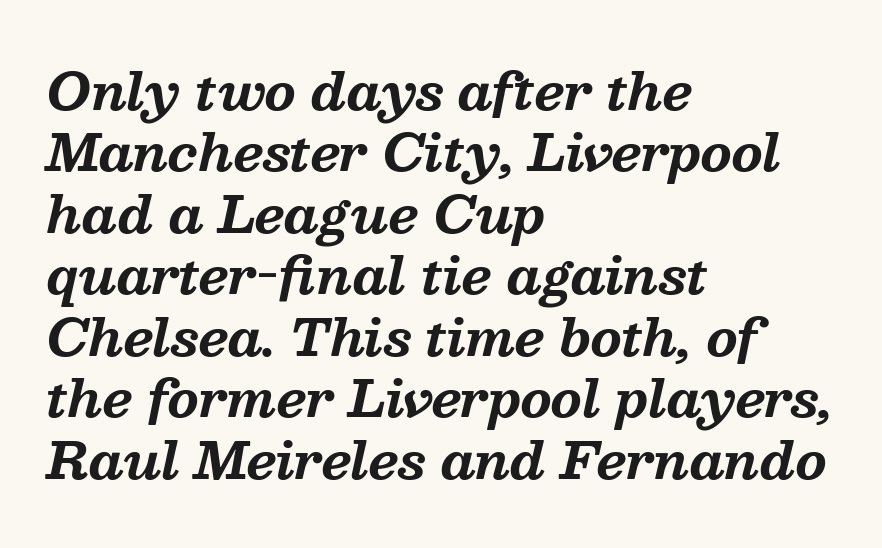
Caption: multi-line text, flush left, ragged right. Stroke terminals: seriffed. The rendering applies a slant to the glyphs. Varying glyph widths throughout — classic text-font behaviour.
